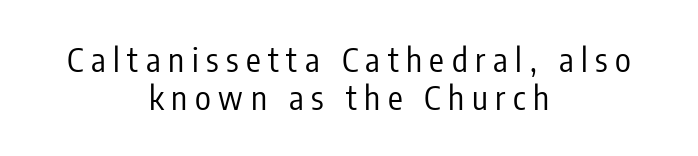
Q: Is the text bold? A: No.
Q: Is the text italic (slanted)? A: No, it is upright.
Q: Is the typeface a serif or a sans-serif typeface? A: Sans-serif.
Q: Is the text underlined? A: No.
Q: How is the paragraph aligned? A: Centered.
Q: Is the spacing between letters normal or unusually wide? A: Unusually wide.
Q: Is the spacing between lines tight, normal or loose? A: Tight.
Q: Width (condensed, normal, or wide)? A: Condensed.
Q: Stroke contrast? A: Low.
Q: x-height? A: Medium.
Q: Monospaced? A: No.
